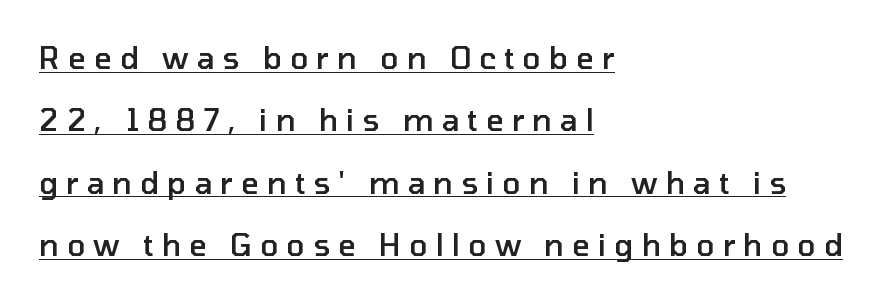
Q: Is the text bold? A: Semi-bold.
Q: Is the text italic (slanted)? A: No, it is upright.
Q: Is the typeface a serif or a sans-serif typeface? A: Sans-serif.
Q: Is the text underlined? A: Yes.
Q: How is the paragraph aligned? A: Left-aligned.
Q: Is the spacing between letters normal or unusually wide? A: Unusually wide.
Q: Is the spacing between lines tight, normal or loose? A: Loose.
Q: Width (condensed, normal, or wide)? A: Normal.
Q: Stroke contrast? A: Low.
Q: x-height? A: Medium.
Q: Monospaced? A: No.
